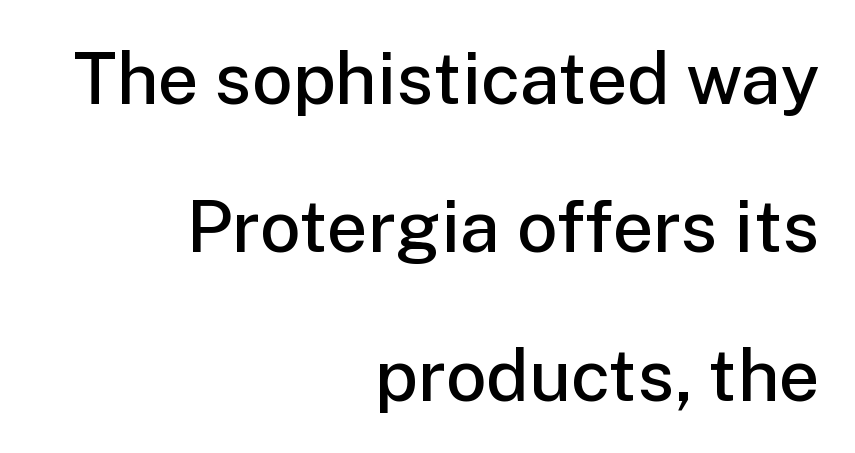
{"serif": "no", "italic": "no", "bold": "semi", "weight": "semibold", "width": "normal", "stroke_contrast": "low", "x_height": "medium", "monospaced": "no", "underline": "no", "align": "right", "line_spacing": "loose", "line_spacing_ratio": 2.06, "letter_spacing": "normal", "letter_spacing_em": 0.0, "glyph_px": 72}
